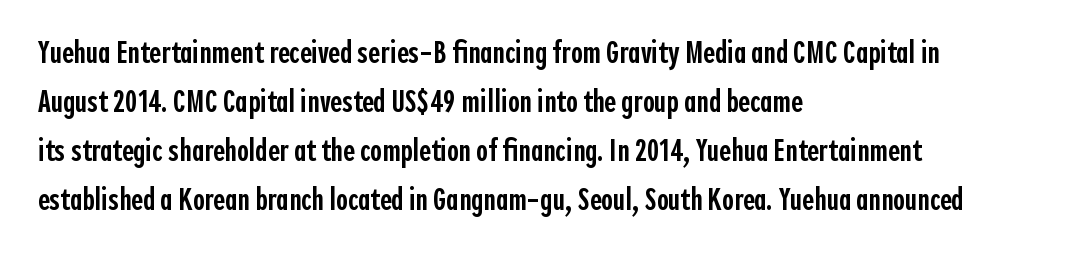
Regular leading. Quick note: not italic, upright. The face used here is rendered with its standard letterfit. Reading down the block, your eye returns to a fixed left position each line. Each letter's strokes conclude bluntly, with no projecting serifs. The glyphs are unaccompanied by any horizontal stroke below them.
